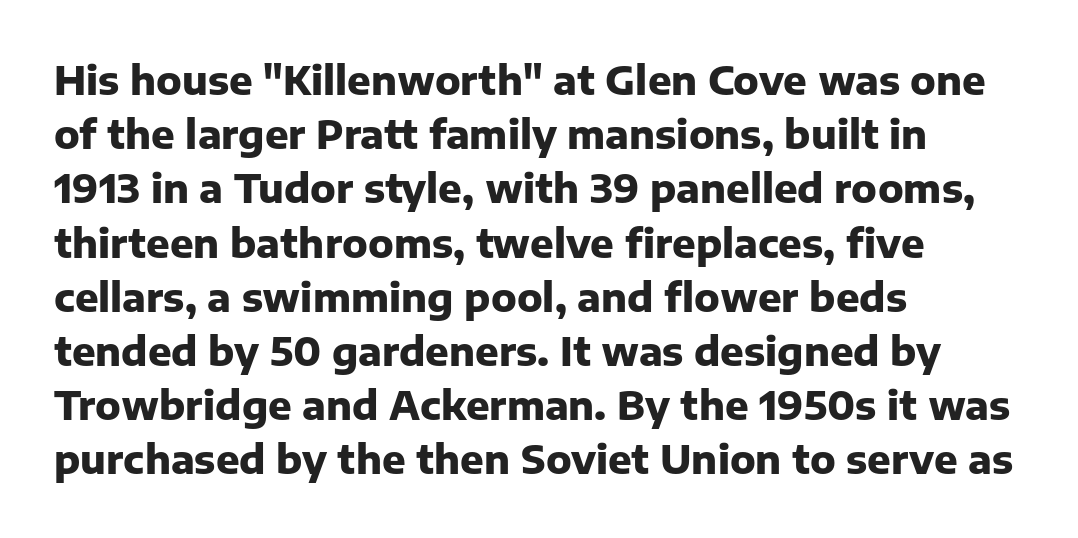
{"serif": "no", "italic": "no", "bold": "yes", "weight": "heavy", "width": "normal", "stroke_contrast": "low", "x_height": "medium", "monospaced": "no", "underline": "no", "align": "left", "line_spacing": "normal", "line_spacing_ratio": 1.39, "letter_spacing": "normal", "letter_spacing_em": 0.0, "glyph_px": 39}
